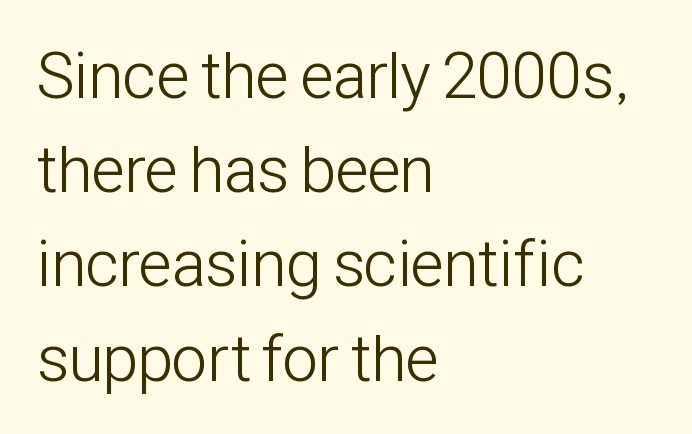
{"serif": "no", "italic": "no", "bold": "no", "weight": "light", "width": "condensed", "stroke_contrast": "low", "x_height": "medium", "monospaced": "no", "underline": "no", "align": "left", "line_spacing": "normal", "line_spacing_ratio": 1.45, "letter_spacing": "normal", "letter_spacing_em": 0.0, "glyph_px": 65}
